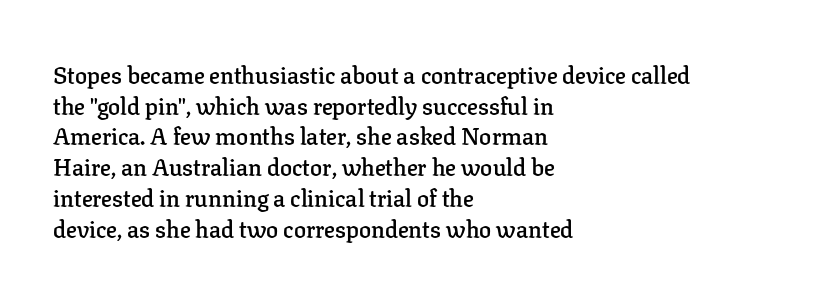
{"italic": "no", "bold": "semi", "underline": "no", "align": "left", "line_spacing": "normal", "line_spacing_ratio": 1.28, "letter_spacing": "normal", "letter_spacing_em": 0.0, "glyph_px": 24}
